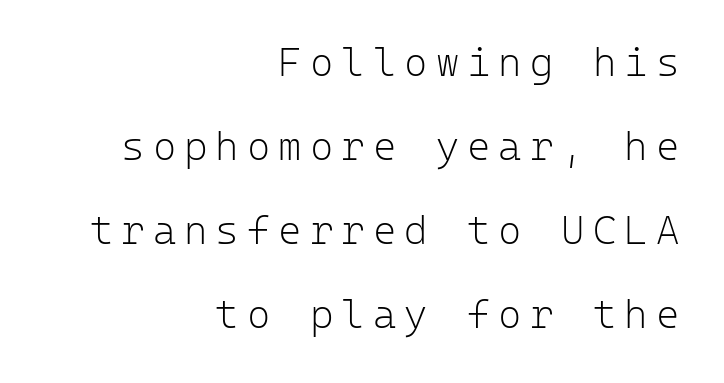
Q: Is the text bold? A: No.
Q: Is the text italic (slanted)? A: No, it is upright.
Q: Is the typeface a serif or a sans-serif typeface? A: Sans-serif.
Q: Is the text underlined? A: No.
Q: How is the paragraph aligned? A: Right-aligned.
Q: Is the spacing between letters normal or unusually wide? A: Unusually wide.
Q: Is the spacing between lines tight, normal or loose? A: Loose.
Q: Width (condensed, normal, or wide)? A: Normal.
Q: Stroke contrast? A: Low.
Q: x-height? A: Medium.
Q: Monospaced? A: Yes.
